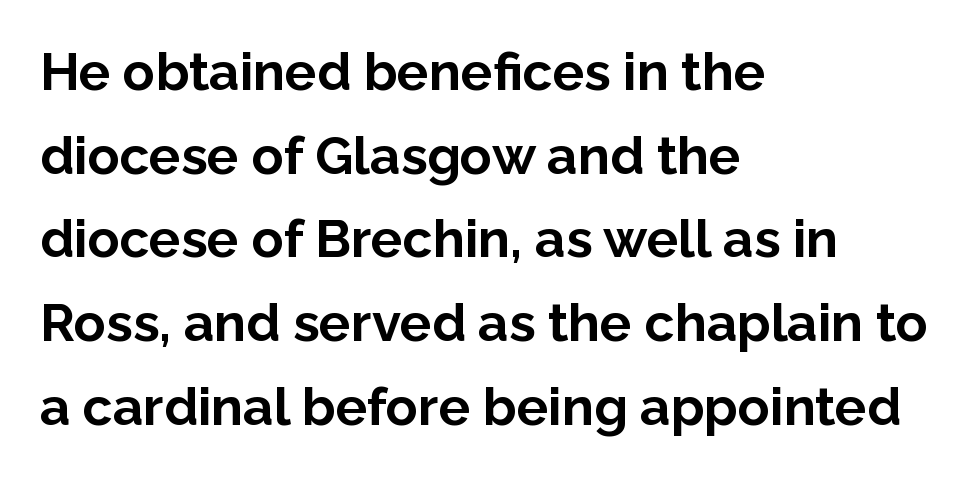
Italic: no, the glyphs are upright roman. These lines are set flush left with a ragged right edge. Bare-footed words on every line. Look at the bottom of the vertical strokes: they stop flat, with no serifs. The rendering keeps characters at their native spacing.
